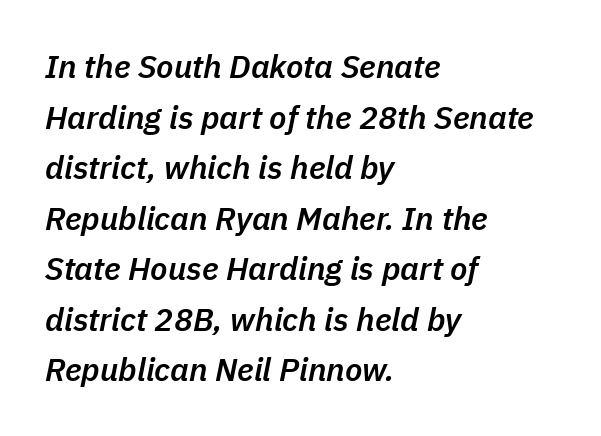
The image shows 32 px semibold type, italic (leaning right); set left-aligned, normal line spacing (1.58x), normal letter spacing, not underlined; low stroke contrast and a medium x-height.
